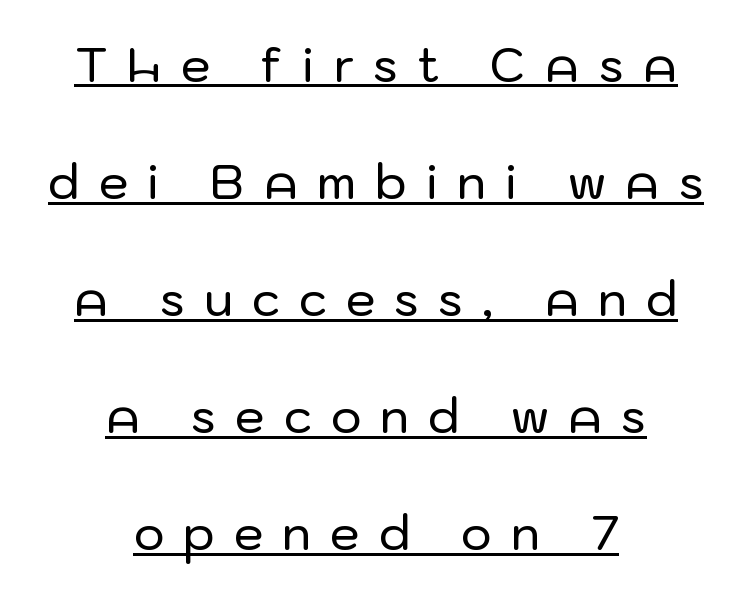
The image shows 47 px sans-serif type, upright; set centered, loose line spacing (2.49x), unusually wide letter spacing (+0.41 em), underlined; low stroke contrast and a medium x-height.
